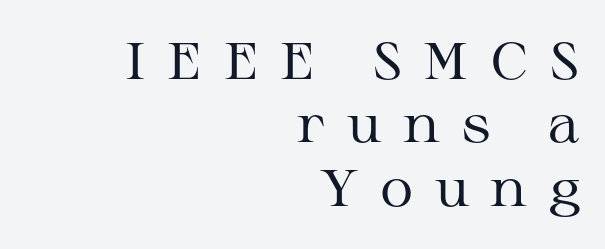
Q: Is the text bold? A: No.
Q: Is the text italic (slanted)? A: No, it is upright.
Q: Is the typeface a serif or a sans-serif typeface? A: Serif.
Q: Is the text underlined? A: No.
Q: How is the paragraph aligned? A: Right-aligned.
Q: Is the spacing between letters normal or unusually wide? A: Unusually wide.
Q: Width (condensed, normal, or wide)? A: Wide.
Q: Stroke contrast? A: Medium.
Q: x-height? A: Medium.
Q: Monospaced? A: No.
